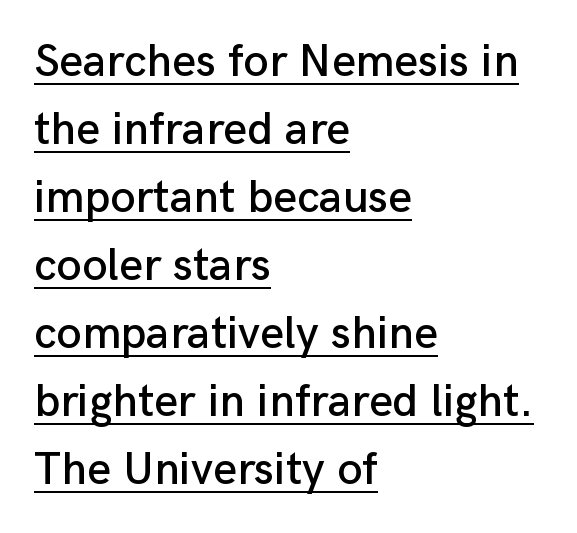
Q: Is the text italic (slanted)? A: No, it is upright.
Q: Is the typeface a serif or a sans-serif typeface? A: Sans-serif.
Q: Is the text underlined? A: Yes.
Q: How is the paragraph aligned? A: Left-aligned.
Q: Is the spacing between letters normal or unusually wide? A: Normal.
Q: Is the spacing between lines tight, normal or loose? A: Normal.
Q: Width (condensed, normal, or wide)? A: Normal.
Q: Stroke contrast? A: Low.
Q: x-height? A: Medium.
Q: Monospaced? A: No.
